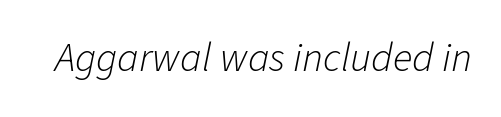
The image shows 41 px light type, italic (leaning right); set normal letter spacing, not underlined; low stroke contrast and a medium x-height.
